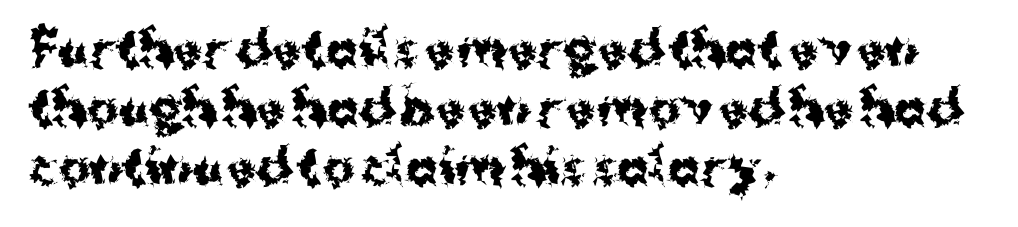
{"serif": "no", "italic": "no", "bold": "yes", "weight": "bold", "width": "normal", "stroke_contrast": "medium", "x_height": "medium", "monospaced": "no", "underline": "no", "align": "left", "line_spacing_ratio": 1.23, "letter_spacing": "normal", "letter_spacing_em": 0.0, "glyph_px": 48}
